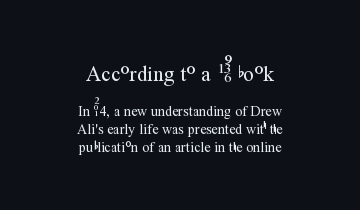
Weight class: somewhere from thin through regular. Horizontal alignment here is central, giving a formal, balanced look. This is the regular roman posture of the typeface. Does the leading feel generous? No, just average.
